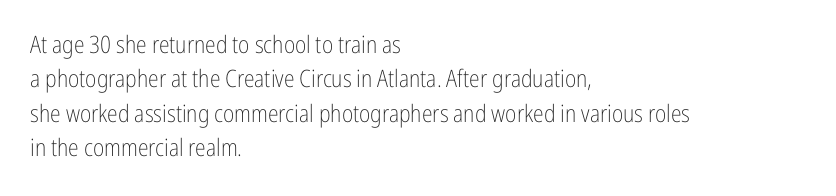
The image shows 24 px text type, upright; set left-aligned, normal line spacing (1.43x), normal letter spacing, not underlined.
